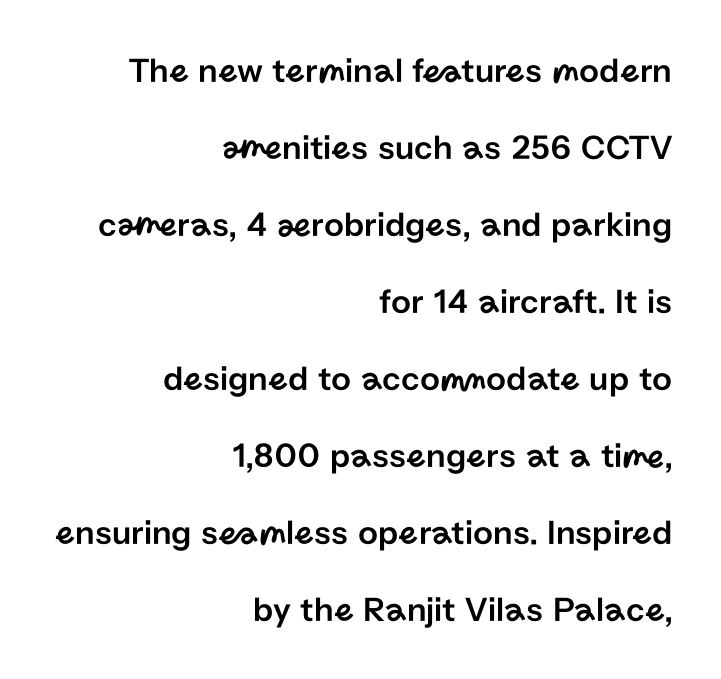
{"serif": "no", "italic": "no", "width": "normal", "stroke_contrast": "low", "x_height": "medium", "monospaced": "no", "underline": "no", "align": "right", "line_spacing": "loose", "line_spacing_ratio": 2.2, "letter_spacing": "normal", "letter_spacing_em": 0.0, "glyph_px": 35}
